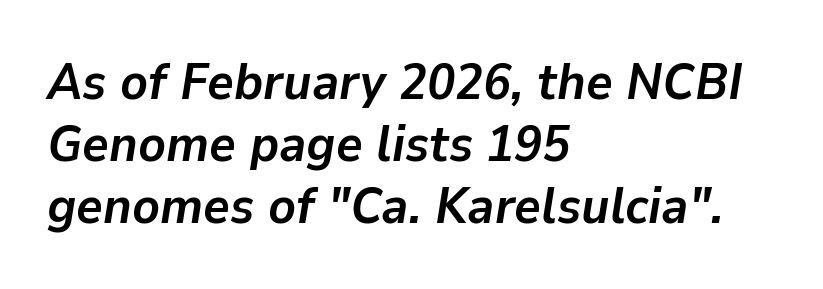
Varying glyph widths throughout — classic text-font behaviour. Is the block centered? No — it sits flush against the left margin. Descender tails drop into unmarked territory. The sample has been set heavy, in full bold.
